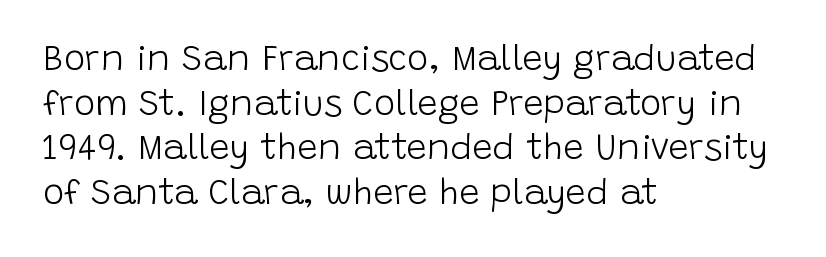
The image shows 36 px light sans-serif type, upright; set left-aligned, line spacing 1.24x, normal letter spacing, not underlined; low stroke contrast and a large x-height.
